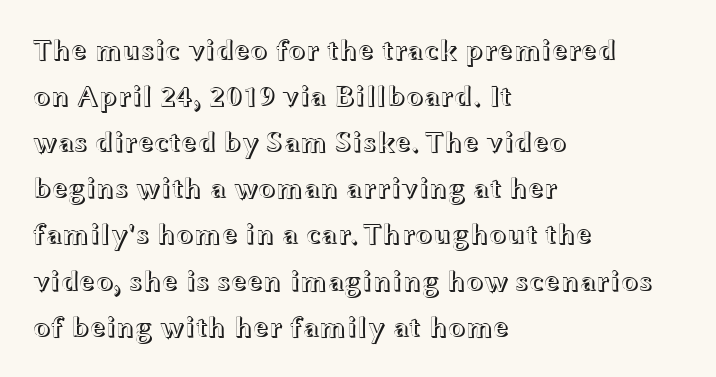
Students, observe: this is what conventionally led text looks like. A typesetter would call this proportional, since set widths differ per character. Horizontally, the lines are justified to the leading edge only. Unmarked baselines from the first word to the last. You can tell it's not italic because the verticals are truly vertical. Nothing unusual about the tracking: characters are spaced as the font intends.
